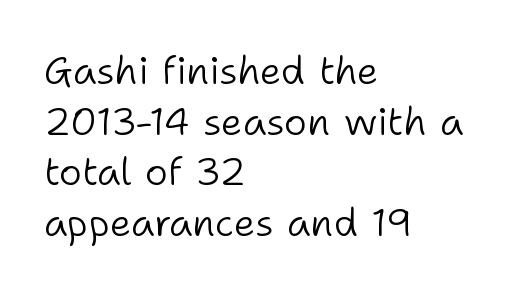
The image shows 39 px light sans-serif type, upright; set left-aligned, normal line spacing (1.3x), normal letter spacing, not underlined; low stroke contrast and a medium x-height.
